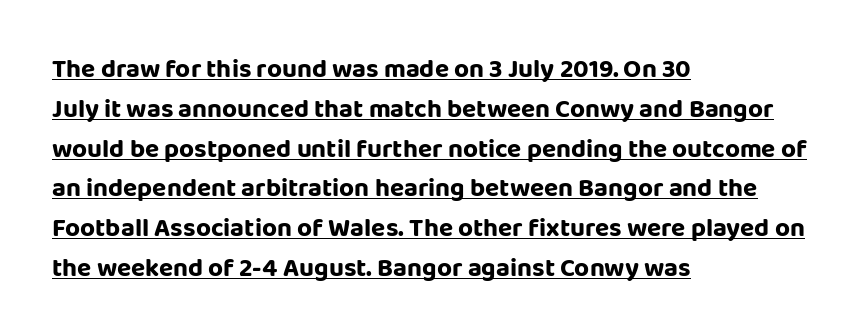
{"italic": "no", "underline": "yes", "align": "left", "line_spacing": "normal", "line_spacing_ratio": 1.53, "letter_spacing": "normal", "letter_spacing_em": 0.0, "glyph_px": 26}
